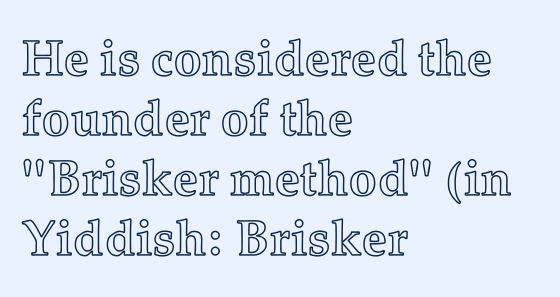
Q: Is the text italic (slanted)? A: No, it is upright.
Q: Is the text underlined? A: No.
Q: How is the paragraph aligned? A: Left-aligned.
Q: Is the spacing between letters normal or unusually wide? A: Normal.
Q: Width (condensed, normal, or wide)? A: Normal.
Q: x-height? A: Medium.
Q: Monospaced? A: No.
